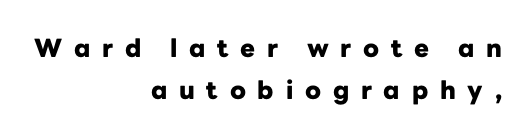
On the weight axis this lands at bold, roughly 700. Rule under the text: the space is simply empty. Italic? Not at all — the glyphs are vertical. Right-aligned paragraph, ragged on the left. The type is letterspaced generously, with wide tracking.
